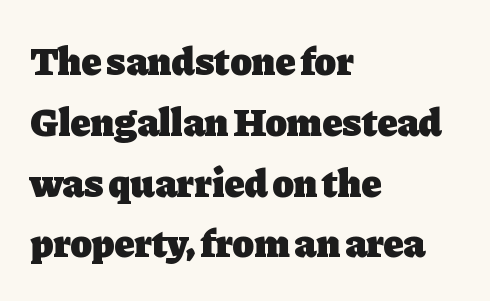
{"serif": "yes", "italic": "no", "bold": "yes", "weight": "heavy", "width": "normal", "stroke_contrast": "low", "x_height": "medium", "monospaced": "no", "underline": "no", "align": "left", "line_spacing": "normal", "line_spacing_ratio": 1.52, "letter_spacing": "normal", "letter_spacing_em": 0.0, "glyph_px": 40}
